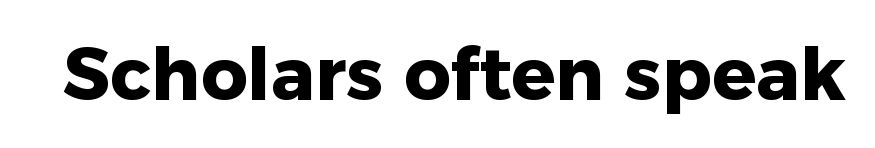
Tracking value appears to be zero — textbook default spacing. Unmarked baselines from the first word to the last. The lettering holds an erect, upright posture throughout. Heavy, bold letterforms. A typesetter would call this proportional, since set widths differ per character. What kind of face is this? One without serifs — a sans.
